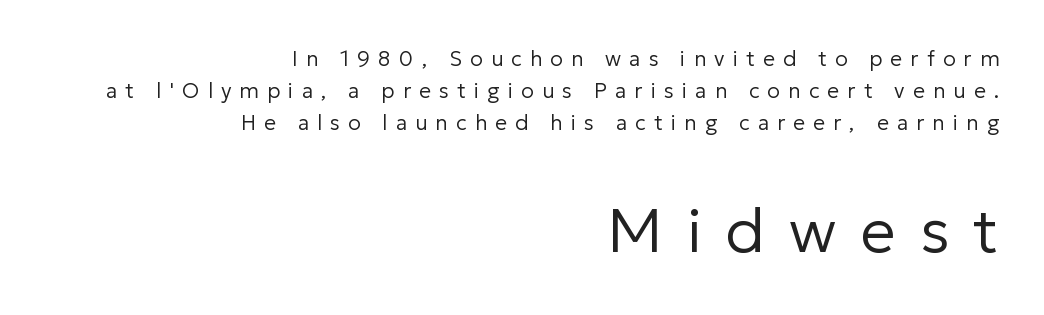
{"serif": "no", "italic": "no", "bold": "no", "weight": "regular", "width": "normal", "stroke_contrast": "low", "x_height": "medium", "monospaced": "no", "underline": "no", "align": "right", "line_spacing": "normal", "line_spacing_ratio": 1.53, "letter_spacing": "wide", "letter_spacing_em": 0.39, "larger_block": "second", "size_ratio": 2.95, "glyph_px": 62}
